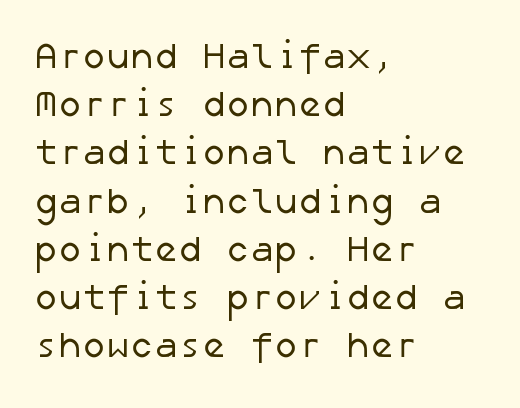
Vertically, the passage feels balanced, rows spaced as you'd expect. Weight class: somewhere from thin through regular. Compared with typical body copy, the letter spacing here is the same. The rendering shows plain stroke endings on the letterforms — a sans-serif design. Just letters on the line, the space beneath them empty. This rendering uses left alignment, leaving the right contour irregular.
